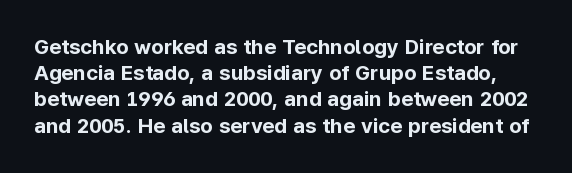
The image shows 21 px bold type, upright; set normal line spacing (1.25x), normal letter spacing, not underlined.
